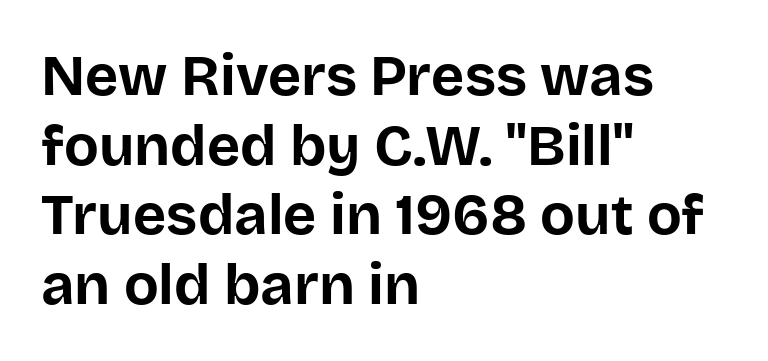
The image shows 57 px bold sans-serif type, upright; set left-aligned, line spacing 1.22x, normal letter spacing, not underlined; low stroke contrast and a large x-height.
